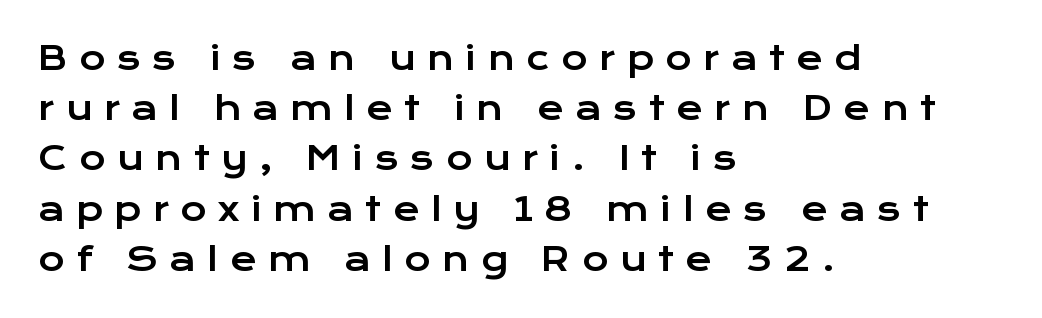
{"serif": "no", "italic": "no", "width": "wide", "stroke_contrast": "low", "x_height": "medium", "monospaced": "no", "underline": "no", "align": "left", "line_spacing": "normal", "line_spacing_ratio": 1.57, "letter_spacing": "wide", "letter_spacing_em": 0.36, "glyph_px": 32}
